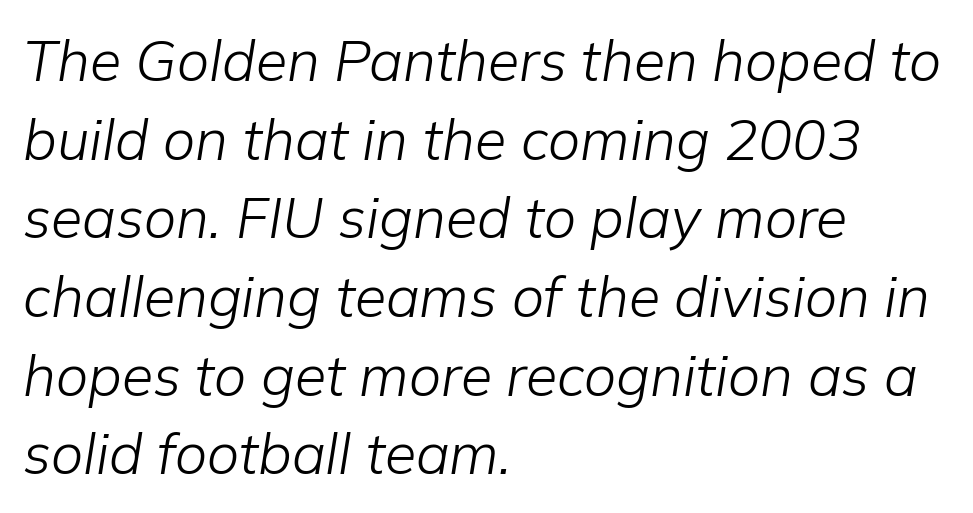
The image shows 57 px light type, italic (leaning right); set left-aligned, normal line spacing (1.38x), normal letter spacing, not underlined; low stroke contrast and a medium x-height.
